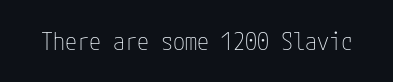
{"italic": "no", "bold": "no", "underline": "no", "letter_spacing": "normal", "letter_spacing_em": 0.0, "glyph_px": 24}
